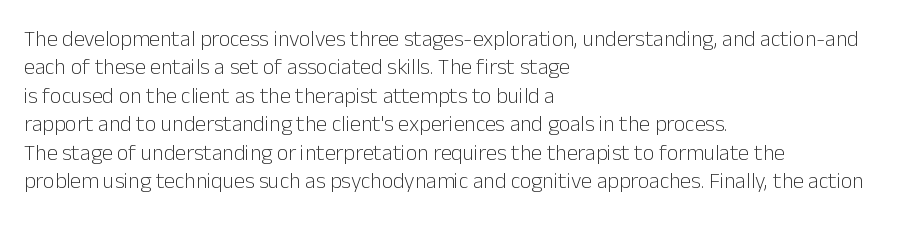
The image shows 22 px text type, upright; set left-aligned, normal line spacing (1.29x), normal letter spacing, not underlined.
